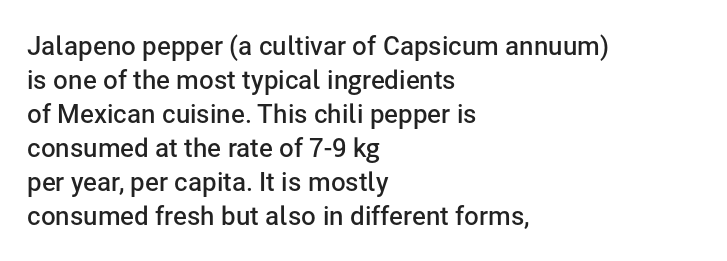
The image shows 26 px text type, upright; set left-aligned, normal line spacing (1.31x), normal letter spacing, not underlined.
